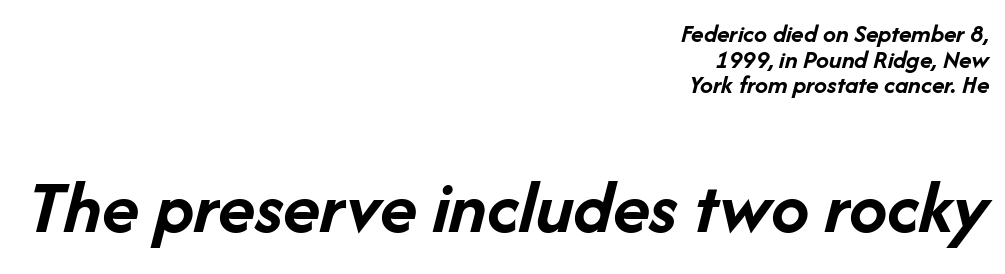
{"italic": "yes", "lean": "right", "slant_degrees": 14, "bold": "yes", "weight": "semibold", "width": "normal", "stroke_contrast": "low", "x_height": "medium", "monospaced": "no", "underline": "no", "align": "right", "line_spacing": "tight", "line_spacing_ratio": 0.99, "letter_spacing": "normal", "letter_spacing_em": 0.0, "larger_block": "second", "size_ratio": 2.96, "glyph_px": 77}
